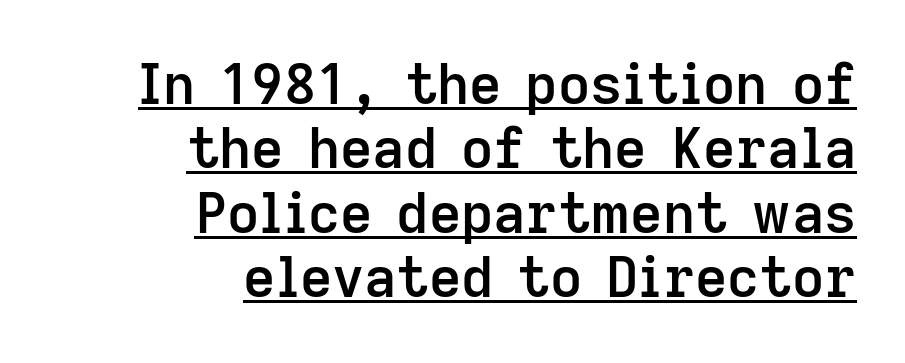
Each line of the rendering has a horizontal stroke beneath the glyphs. The specimen reads as upright at a glance. Does the type have serifs? No, each stem ends abruptly. The ragged edge is on the left, which tells us the setting is flush right. The face used here is proportionally spaced, like ordinary book or web type.
